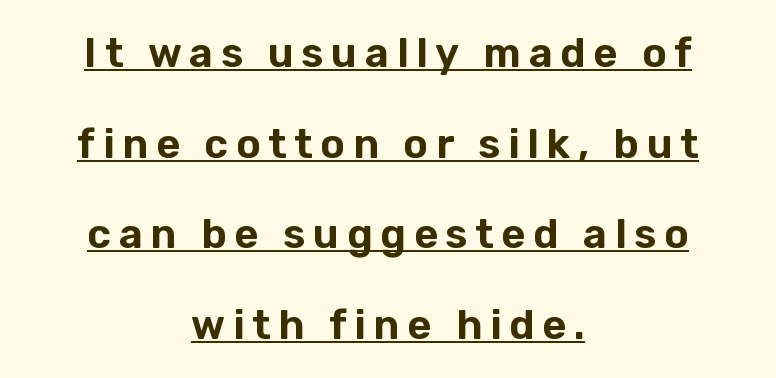
{"serif": "no", "italic": "no", "width": "normal", "stroke_contrast": "low", "x_height": "medium", "monospaced": "no", "underline": "yes", "align": "center", "line_spacing": "loose", "line_spacing_ratio": 2.21, "glyph_px": 41}
